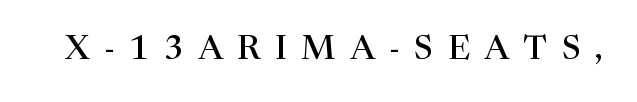
Q: Is the text bold? A: Semi-bold.
Q: Is the text italic (slanted)? A: No, it is upright.
Q: Is the typeface a serif or a sans-serif typeface? A: Serif.
Q: Is the text underlined? A: No.
Q: Is the spacing between letters normal or unusually wide? A: Unusually wide.
Q: Width (condensed, normal, or wide)? A: Normal.
Q: Stroke contrast? A: High.
Q: x-height? A: Medium.
Q: Monospaced? A: No.
